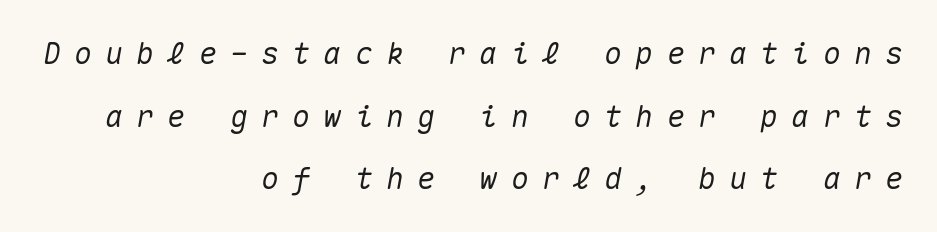
Tall strokes in this sample are angled rather than plumb. This rendering features lettering with no underline. Think of a typewriter: that constant character pitch is what you see here. The designer dialed line spacing up above the default.
